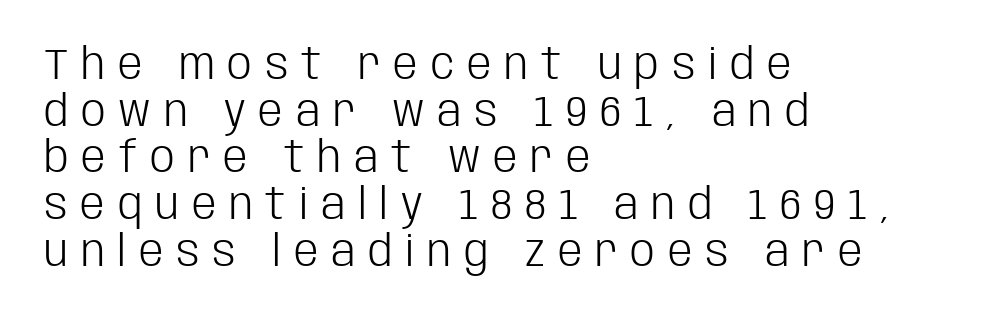
The image shows 44 px light, condensed sans-serif type, upright; set left-aligned, tight line spacing (1.06x), unusually wide letter spacing (+0.29 em), not underlined; low stroke contrast and a large x-height.
